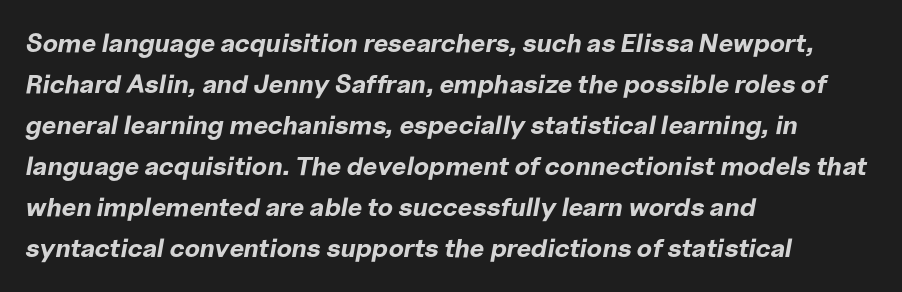
The image shows 26 px bold type, italic (leaning right); set left-aligned, normal line spacing (1.58x), normal letter spacing, not underlined.
